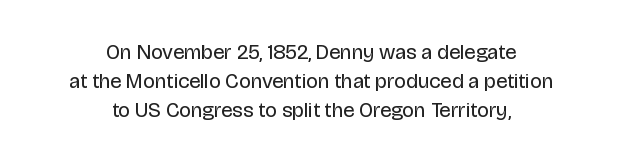
How are the letters spaced? Ordinarily, with no added tracking. The cut favours lightness, reaching ordinary text weight at its darkest. The letters stand upright; this is a roman face. Lines of text with bare space underneath. Alignment: centered.
